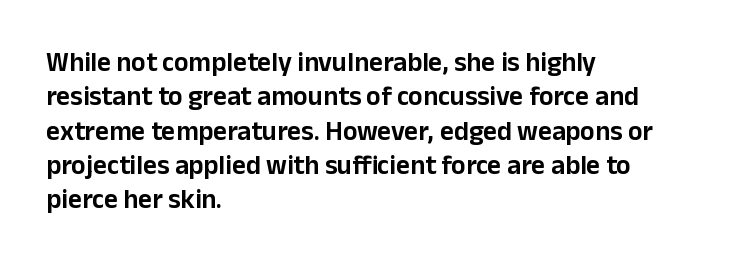
{"italic": "no", "underline": "no", "align": "left", "line_spacing": "normal", "line_spacing_ratio": 1.27, "letter_spacing": "normal", "letter_spacing_em": 0.0, "glyph_px": 27}
